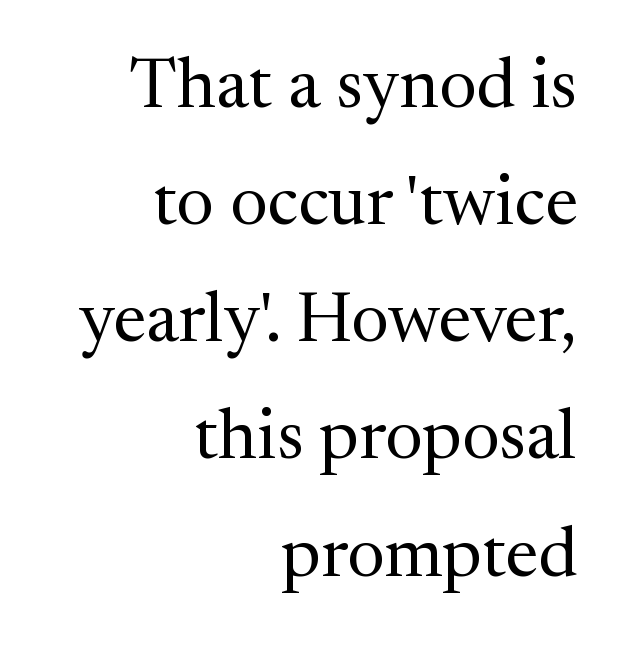
The image shows 71 px regular-weight serif type, upright; set right-aligned, normal line spacing (1.65x), normal letter spacing, not underlined; medium stroke contrast and a medium x-height.
